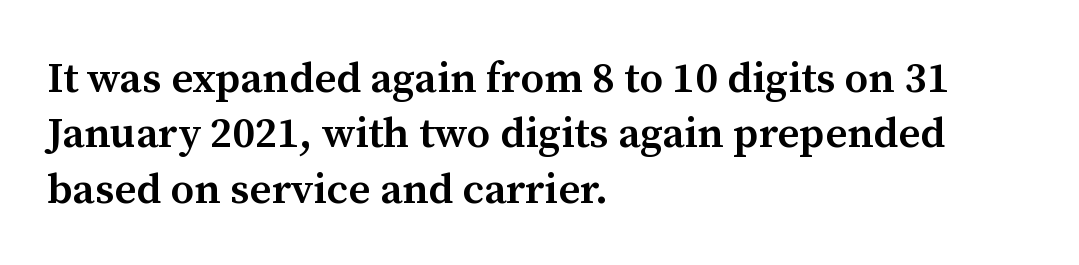
Q: Is the text bold? A: Semi-bold.
Q: Is the text italic (slanted)? A: No, it is upright.
Q: Is the typeface a serif or a sans-serif typeface? A: Serif.
Q: Is the text underlined? A: No.
Q: How is the paragraph aligned? A: Left-aligned.
Q: Is the spacing between letters normal or unusually wide? A: Normal.
Q: Is the spacing between lines tight, normal or loose? A: Normal.
Q: Width (condensed, normal, or wide)? A: Normal.
Q: Stroke contrast? A: Medium.
Q: x-height? A: Medium.
Q: Monospaced? A: No.
